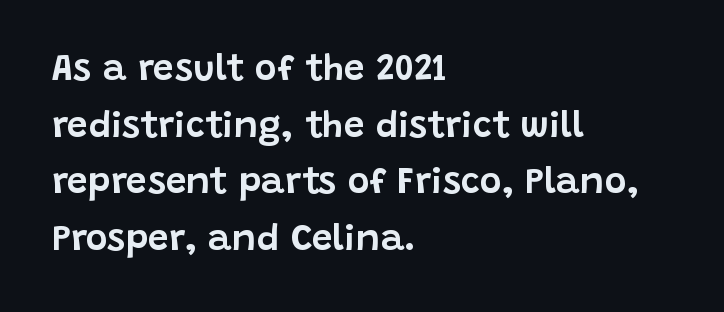
The image shows 37 px sans-serif type, upright; set left-aligned, normal line spacing (1.53x), normal letter spacing, not underlined; low stroke contrast and a large x-height.
